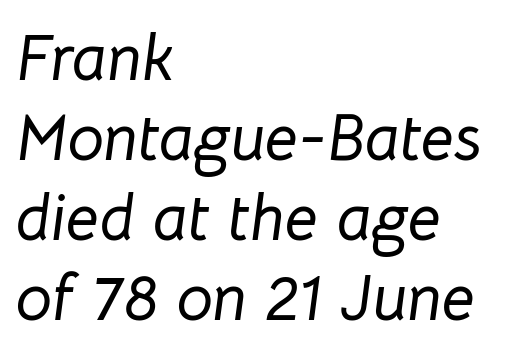
{"italic": "yes", "lean": "right", "slant_degrees": 8, "width": "normal", "stroke_contrast": "low", "x_height": "medium", "monospaced": "no", "underline": "no", "align": "left", "line_spacing_ratio": 1.23, "letter_spacing": "normal", "letter_spacing_em": 0.0, "glyph_px": 65}
